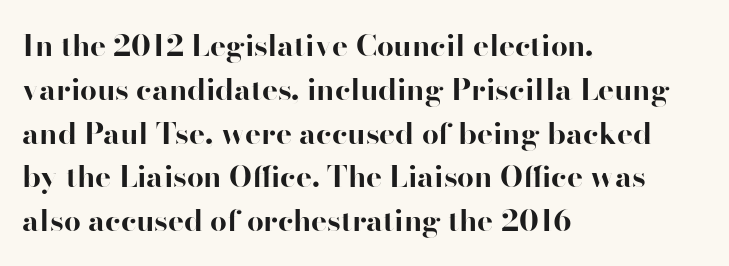
The image shows 30 px bold sans-serif type, upright; set left-aligned, normal line spacing (1.46x), normal letter spacing, not underlined; high stroke contrast and a small x-height.
